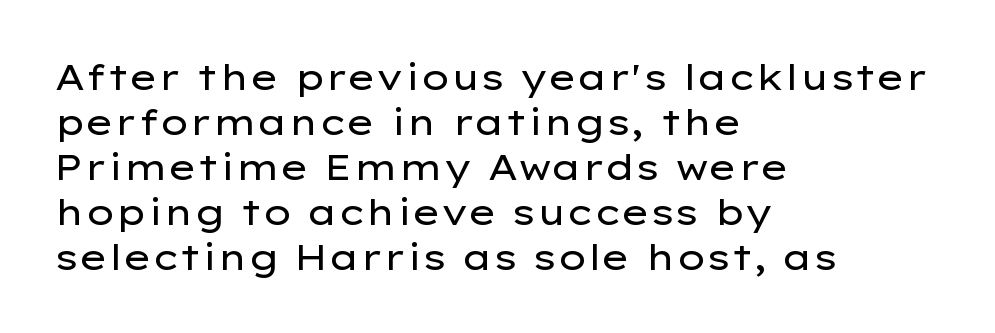
{"serif": "no", "italic": "no", "bold": "no", "weight": "regular", "width": "wide", "stroke_contrast": "low", "x_height": "medium", "monospaced": "no", "underline": "no", "align": "left", "line_spacing": "normal", "line_spacing_ratio": 1.25, "letter_spacing": "normal", "letter_spacing_em": 0.0, "glyph_px": 36}
